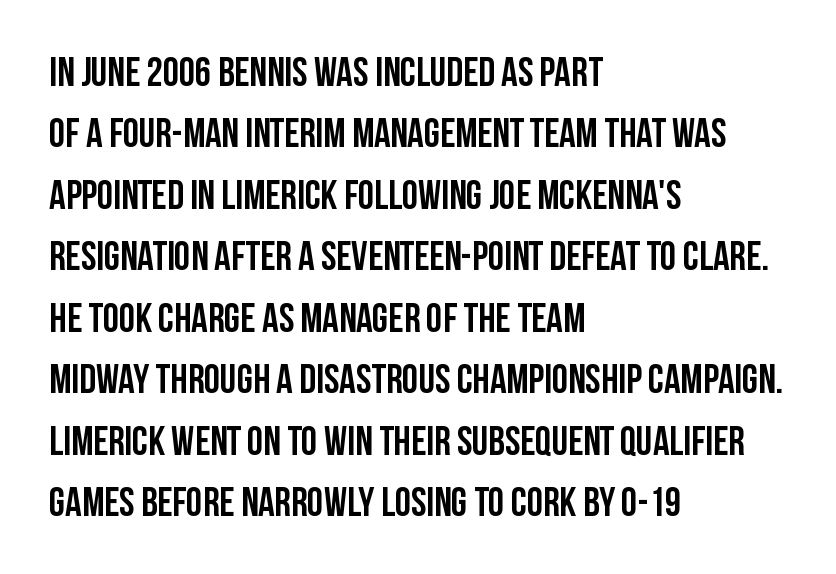
{"serif": "no", "italic": "no", "bold": "yes", "weight": "semibold", "width": "condensed", "stroke_contrast": "low", "x_height": "large", "monospaced": "no", "underline": "no", "align": "left", "line_spacing": "normal", "line_spacing_ratio": 1.5, "letter_spacing": "normal", "letter_spacing_em": 0.0, "glyph_px": 41}
